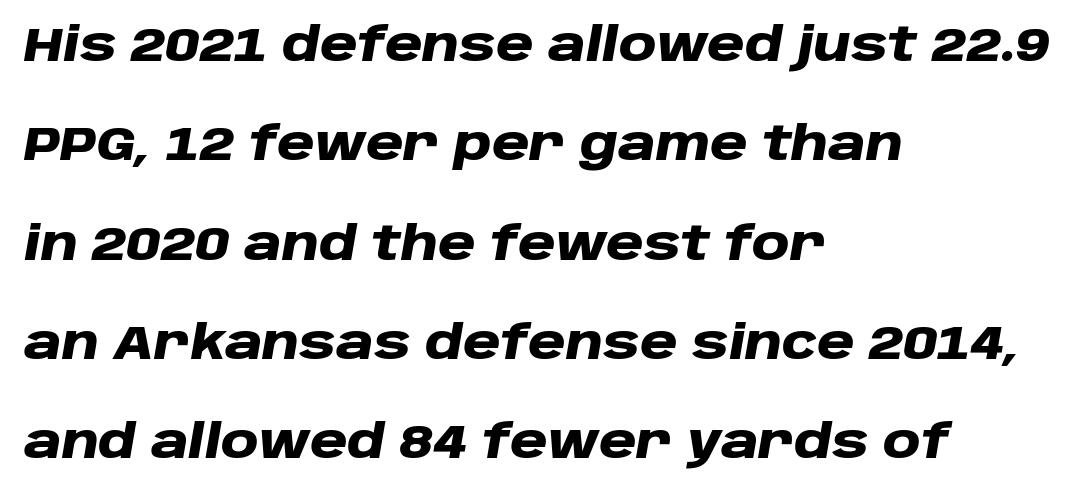
Q: Is the text bold? A: Yes.
Q: Is the text italic (slanted)? A: Yes, it leans right by about 10 degrees.
Q: Is the text underlined? A: No.
Q: How is the paragraph aligned? A: Left-aligned.
Q: Is the spacing between letters normal or unusually wide? A: Normal.
Q: Is the spacing between lines tight, normal or loose? A: Loose.
Q: Width (condensed, normal, or wide)? A: Wide.
Q: Stroke contrast? A: Low.
Q: x-height? A: Large.
Q: Monospaced? A: No.
